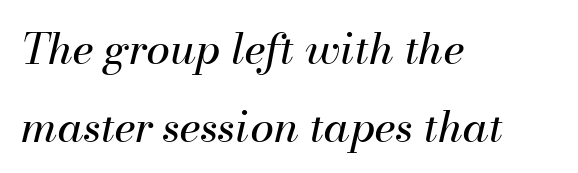
The image shows 43 px regular-weight type, italic (leaning right); set left-aligned, line spacing 1.82x, normal letter spacing, not underlined; medium stroke contrast and a small x-height.
